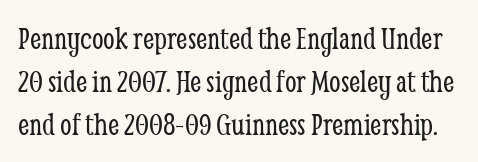
Q: Is the text bold? A: No.
Q: Is the text italic (slanted)? A: No, it is upright.
Q: Is the typeface a serif or a sans-serif typeface? A: Serif.
Q: Is the text underlined? A: No.
Q: Is the spacing between letters normal or unusually wide? A: Normal.
Q: Is the spacing between lines tight, normal or loose? A: Normal.
Q: Width (condensed, normal, or wide)? A: Condensed.
Q: Stroke contrast? A: Low.
Q: x-height? A: Medium.
Q: Monospaced? A: No.
